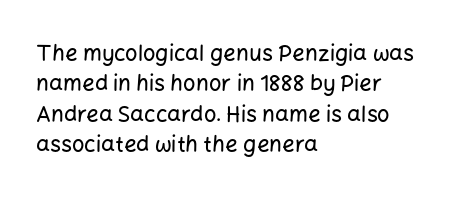
The image shows 22 px text type, upright; set left-aligned, normal line spacing (1.38x), normal letter spacing, not underlined.
